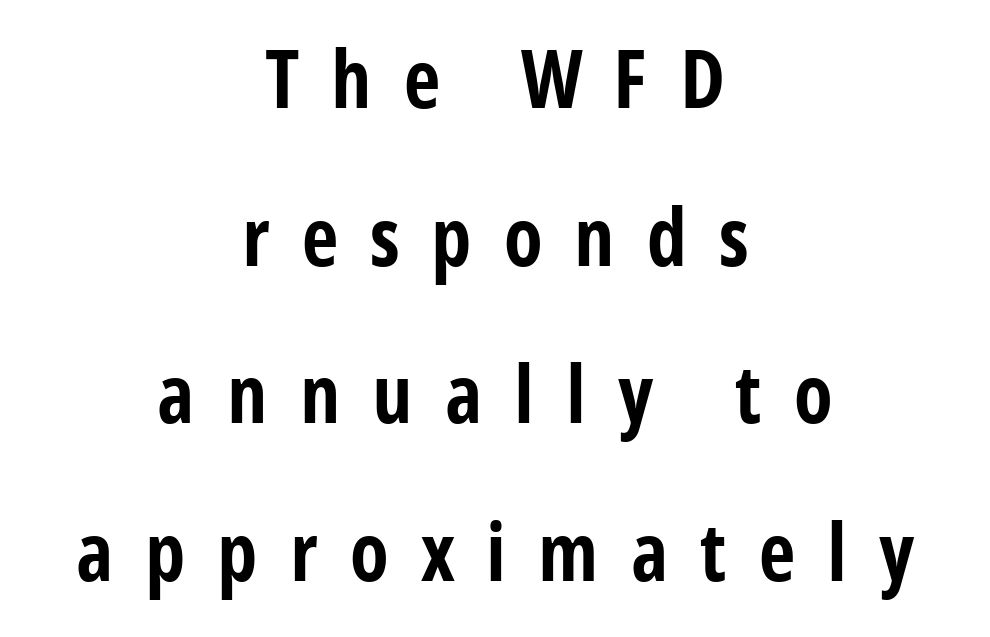
The image shows 80 px bold, condensed sans-serif type, upright; set centered, loose line spacing (1.97x), unusually wide letter spacing (+0.4 em), not underlined; low stroke contrast and a large x-height.
